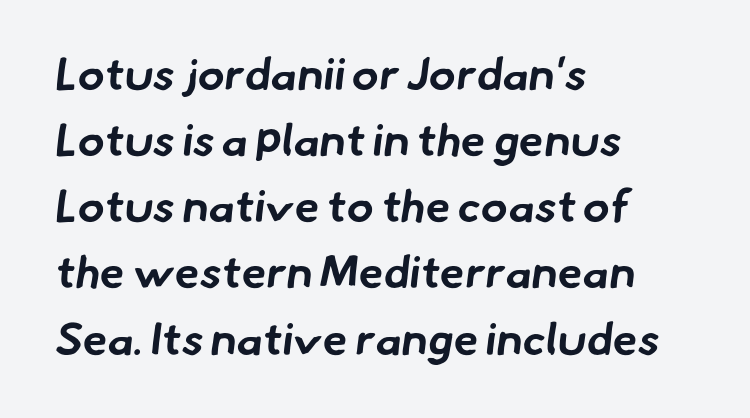
{"serif": "no", "bold": "yes", "weight": "bold", "width": "normal", "stroke_contrast": "low", "x_height": "small", "monospaced": "no", "underline": "no", "align": "left", "line_spacing": "normal", "line_spacing_ratio": 1.47, "letter_spacing": "normal", "letter_spacing_em": 0.0, "glyph_px": 45}
